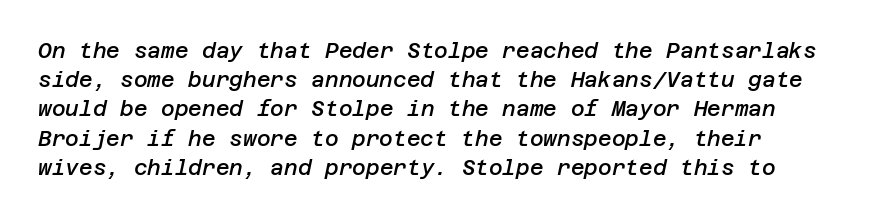
{"italic": "yes", "lean": "right", "slant_degrees": 12, "bold": "semi", "underline": "no", "line_spacing": "normal", "line_spacing_ratio": 1.39, "letter_spacing": "normal", "letter_spacing_em": 0.0, "glyph_px": 21}
